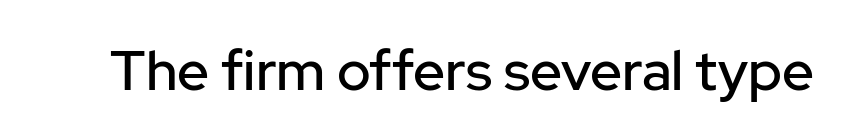
The letters carry no serifs — their stems end cleanly without finishing strokes. Words appear dense and cohesive because spacing is normal. Spacing verdict: proportional, widths tailored to each character. No italicization has been applied; the sample stays upright. The strip under each line holds only bare page.
